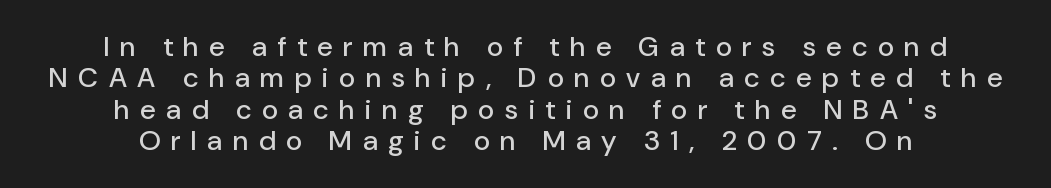
The image shows 28 px sans-serif type, upright; set centered, tight line spacing (1.12x), unusually wide letter spacing (+0.38 em), not underlined; low stroke contrast and a medium x-height.
